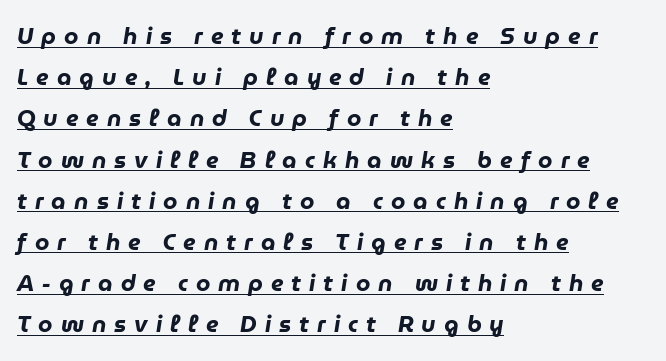
The image shows 23 px bold type, italic (leaning right); set left-aligned, line spacing 1.79x, unusually wide letter spacing (+0.35 em), underlined.
